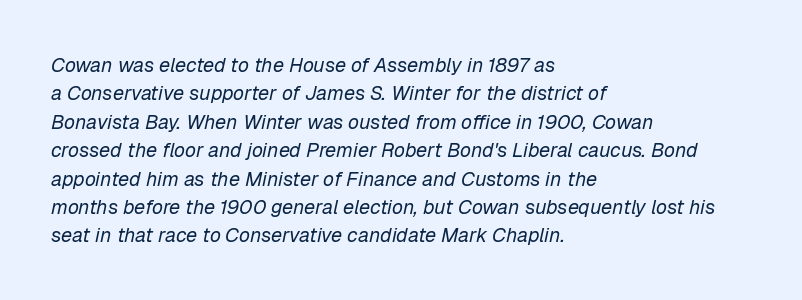
The image shows 20 px text type, italic (leaning right); set left-aligned, normal line spacing (1.42x), normal letter spacing, not underlined.
